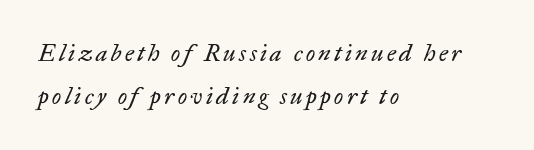
The image shows 24 px text type, italic (leaning right); set left-aligned, line spacing 1.8x, not underlined.
